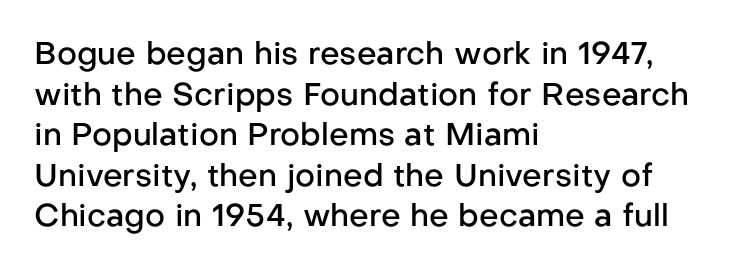
{"serif": "no", "italic": "no", "bold": "semi", "weight": "semibold", "width": "normal", "stroke_contrast": "low", "x_height": "medium", "monospaced": "no", "underline": "no", "align": "left", "line_spacing": "normal", "line_spacing_ratio": 1.31, "letter_spacing": "normal", "letter_spacing_em": 0.0, "glyph_px": 31}
